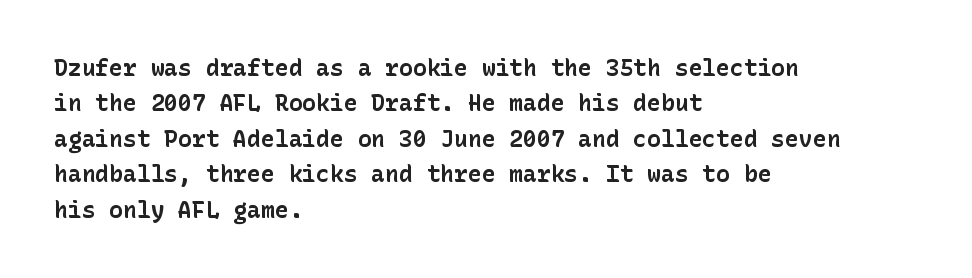
{"italic": "no", "bold": "yes", "underline": "no", "align": "left", "line_spacing": "normal", "line_spacing_ratio": 1.54, "letter_spacing": "normal", "letter_spacing_em": 0.0, "glyph_px": 23}
